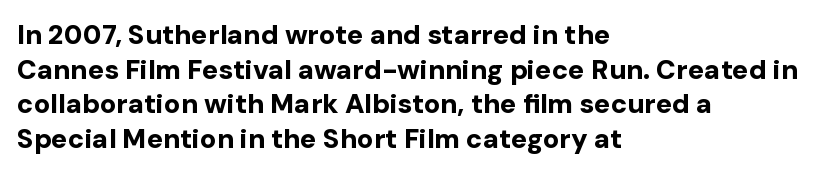
The image shows 27 px bold type, upright; set left-aligned, normal line spacing (1.28x), normal letter spacing, not underlined.
